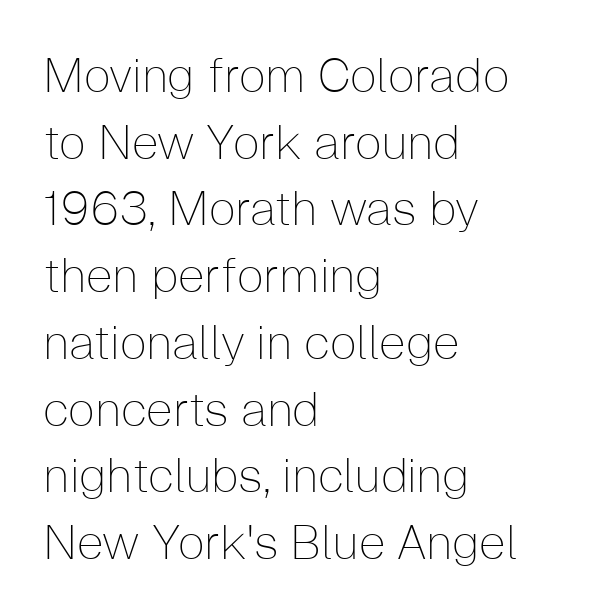
{"serif": "no", "italic": "no", "bold": "no", "weight": "thin", "width": "normal", "stroke_contrast": "low", "x_height": "medium", "monospaced": "no", "underline": "no", "align": "left", "line_spacing": "normal", "line_spacing_ratio": 1.39, "letter_spacing": "normal", "letter_spacing_em": 0.0, "glyph_px": 48}
